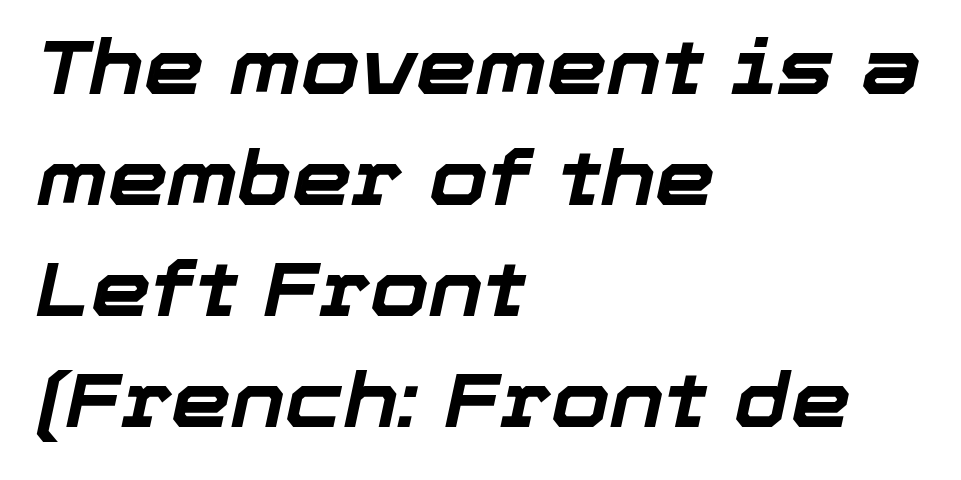
The image shows 76 px bold type, italic (leaning right); set left-aligned, normal line spacing (1.46x), normal letter spacing, not underlined; low stroke contrast and a medium x-height.
